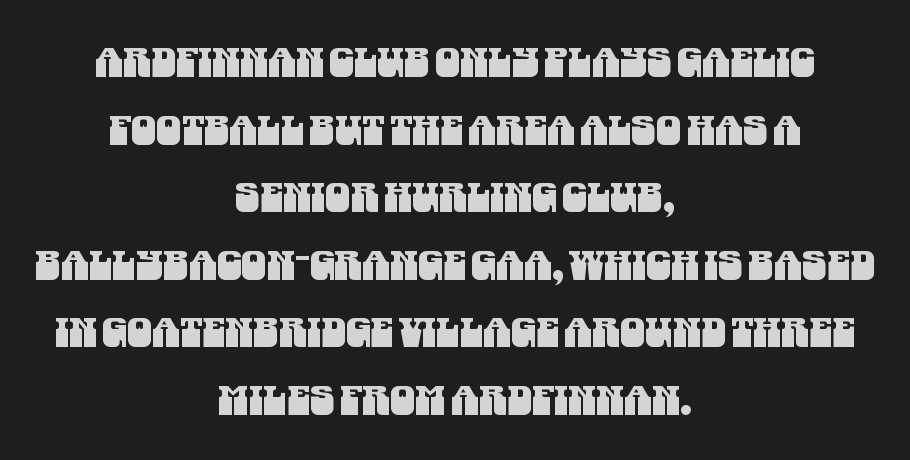
Q: Is the typeface a serif or a sans-serif typeface? A: Sans-serif.
Q: Is the text underlined? A: No.
Q: How is the paragraph aligned? A: Centered.
Q: Is the spacing between letters normal or unusually wide? A: Normal.
Q: Is the spacing between lines tight, normal or loose? A: Normal.
Q: Width (condensed, normal, or wide)? A: Condensed.
Q: Stroke contrast? A: Medium.
Q: x-height? A: Large.
Q: Monospaced? A: No.
